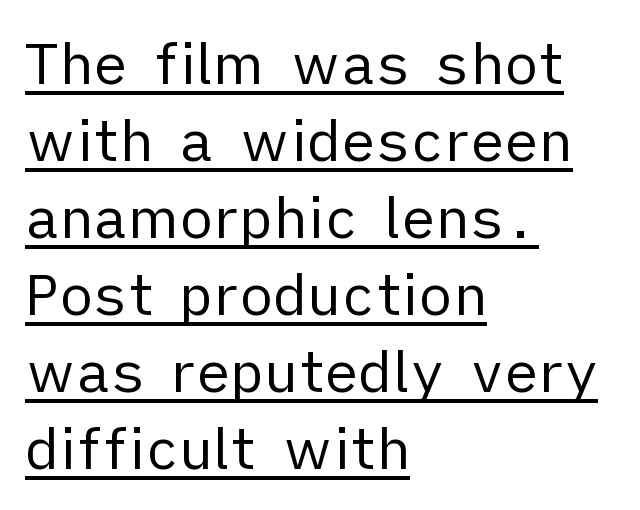
{"serif": "no", "italic": "no", "bold": "no", "weight": "regular", "width": "normal", "stroke_contrast": "low", "x_height": "medium", "monospaced": "no", "underline": "yes", "align": "left", "line_spacing": "normal", "line_spacing_ratio": 1.35, "letter_spacing": "normal", "letter_spacing_em": 0.0, "glyph_px": 57}
